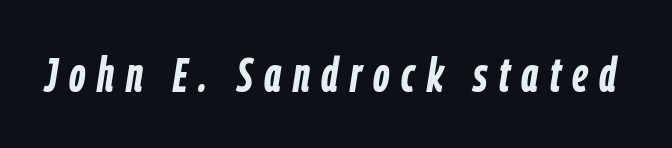
The image shows 48 px semibold, condensed type, italic (leaning right); set unusually wide letter spacing (+0.24 em), not underlined; low stroke contrast and a medium x-height.
